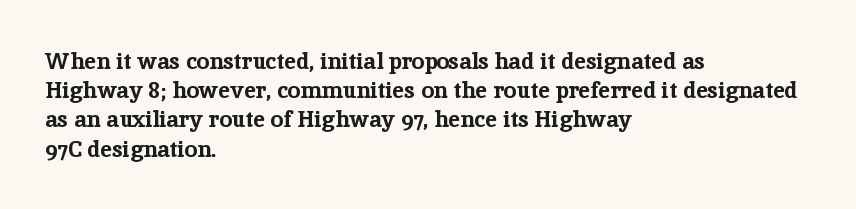
{"italic": "no", "bold": "yes", "underline": "no", "align": "left", "line_spacing": "normal", "line_spacing_ratio": 1.27, "letter_spacing": "normal", "letter_spacing_em": 0.0, "glyph_px": 23}
